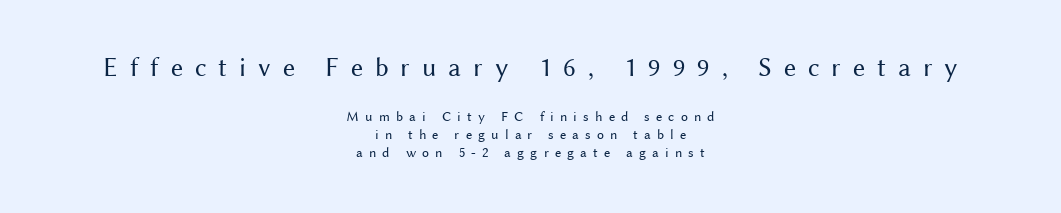
{"italic": "no", "bold": "no", "underline": "no", "align": "center", "line_spacing": "normal", "line_spacing_ratio": 1.3, "letter_spacing": "wide", "letter_spacing_em": 0.44, "larger_block": "first", "size_ratio": 1.93, "glyph_px": 27}
